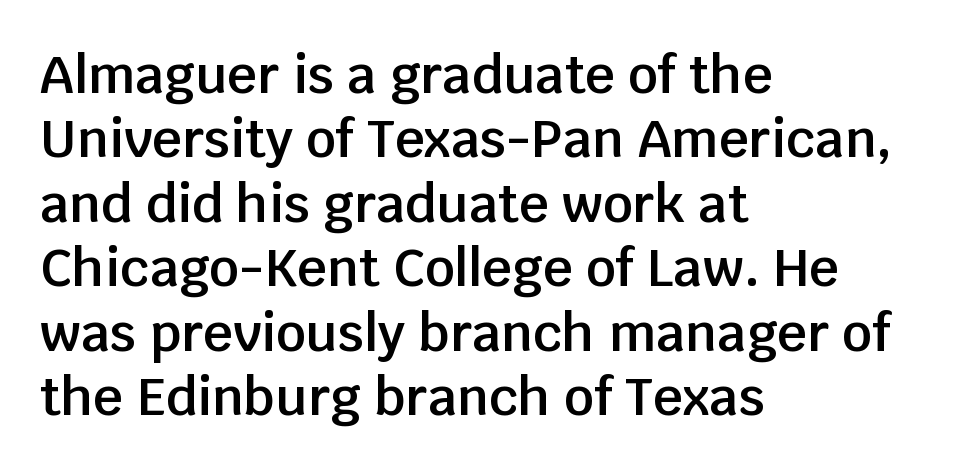
Q: Is the text bold? A: Semi-bold.
Q: Is the text italic (slanted)? A: No, it is upright.
Q: Is the typeface a serif or a sans-serif typeface? A: Sans-serif.
Q: Is the text underlined? A: No.
Q: How is the paragraph aligned? A: Left-aligned.
Q: Is the spacing between letters normal or unusually wide? A: Normal.
Q: Width (condensed, normal, or wide)? A: Normal.
Q: Stroke contrast? A: Low.
Q: x-height? A: Large.
Q: Monospaced? A: No.
